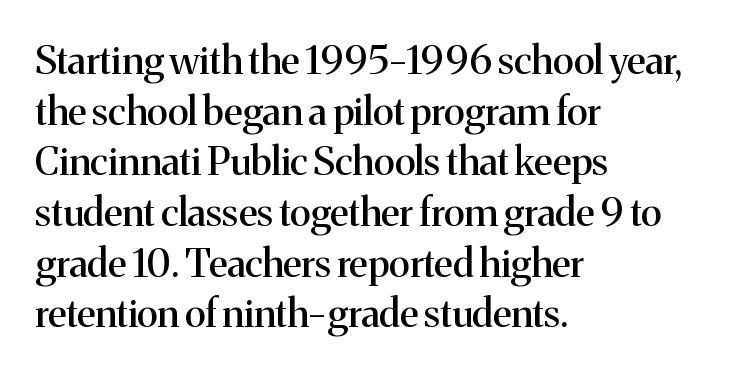
{"serif": "yes", "italic": "no", "width": "normal", "stroke_contrast": "medium", "x_height": "medium", "monospaced": "no", "underline": "no", "align": "left", "line_spacing": "normal", "line_spacing_ratio": 1.3, "letter_spacing": "normal", "letter_spacing_em": 0.0, "glyph_px": 39}
